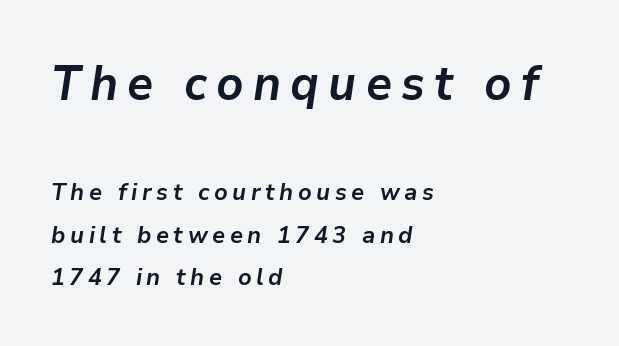
The image shows 48 px semibold type, italic (leaning right); set left-aligned, line spacing 1.78x, not underlined; the first (top) block is 2.0x larger; low stroke contrast and a medium x-height.
